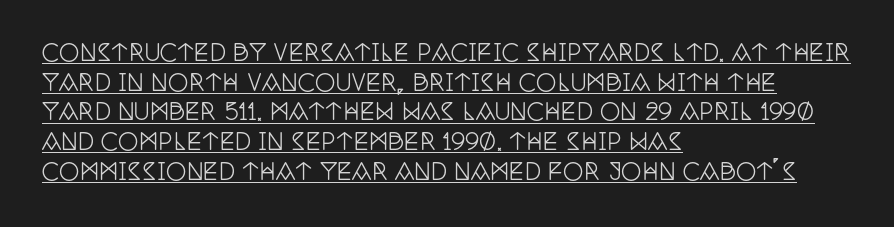
The gaps between neighbouring characters are ordinary and unremarkable. Rows of type keep a routine distance in the vertical direction. This is underlined copy, the kind a proofreader might mark for attention. Every stem runs plumb, perpendicular to the baseline. The compositor pushed each line to the left boundary.
